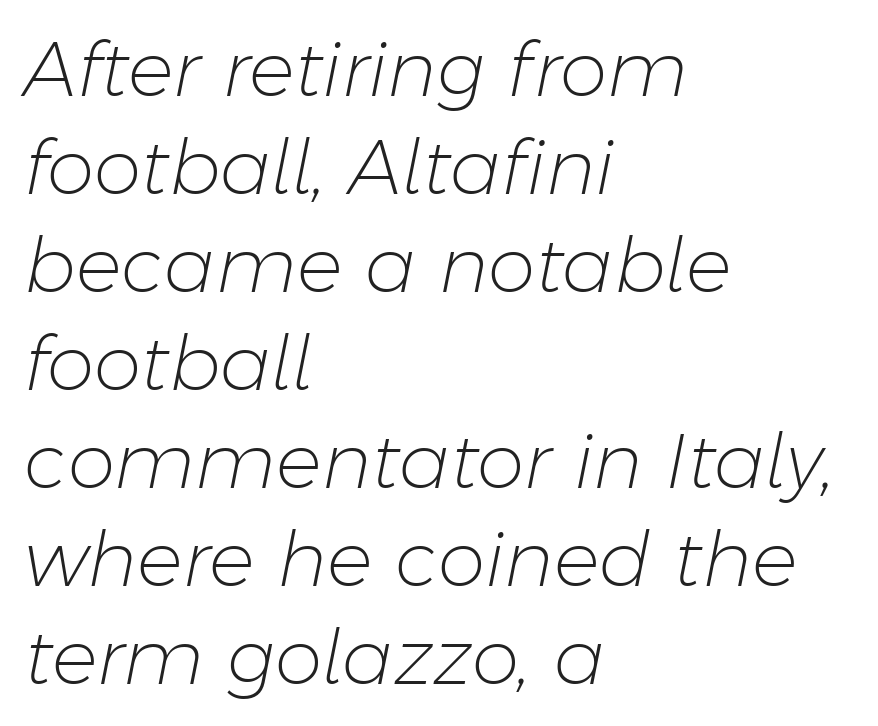
Here the designer chose a conventional face with non-uniform glyph widths. Characters are canted at an angle relative to the baseline's perpendicular. Check the space under the baseline: it is left empty. Interline gaps are of average width in this sample. Is the type heavy? It reads as light-to-regular instead.
